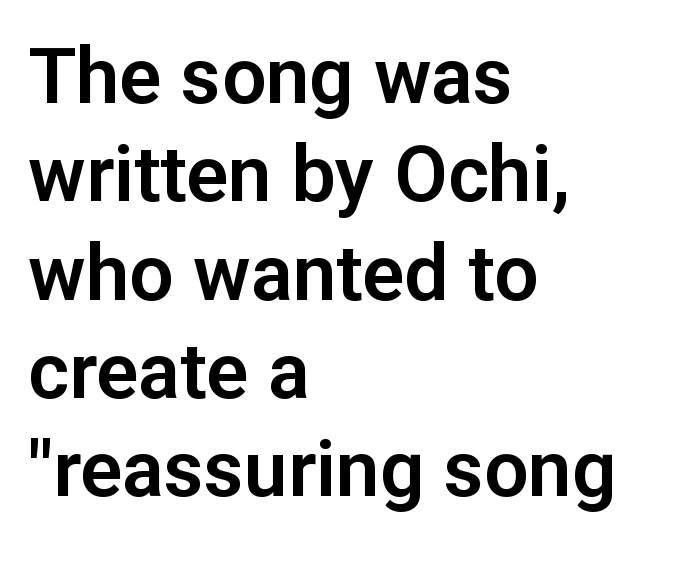
These lines stack with their left ends in a neat column. Regular leading. Students, note that the glyphs here touch the page at normal intervals. Notice how the stems are strictly vertical — no italics here.
